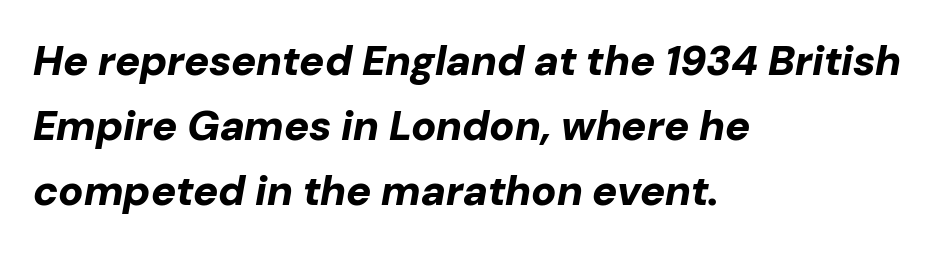
These words are printed bold, with thick strokes throughout. Left-aligned paragraph, ragged on the right. The line-height multiplier appears to be the usual default. Looks like regular typesetting: each glyph gets only the width it needs. Words appear dense and cohesive because spacing is normal. Looking at the ascenders, they clearly lean.
